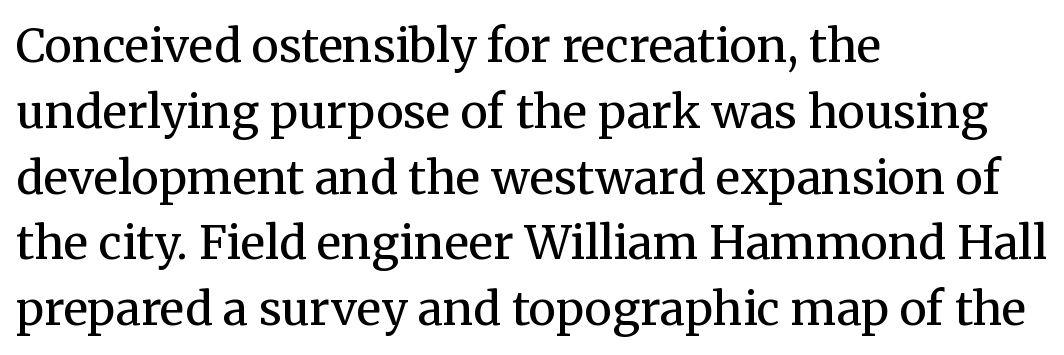
The baseline area is clear. Observe the serifs anchoring each vertical stroke in this sample. Each stroke keeps to a modest, everyday thickness or less. Whoever set this chose a conventional vertical rhythm. The axis of the letterforms is exactly vertical.
